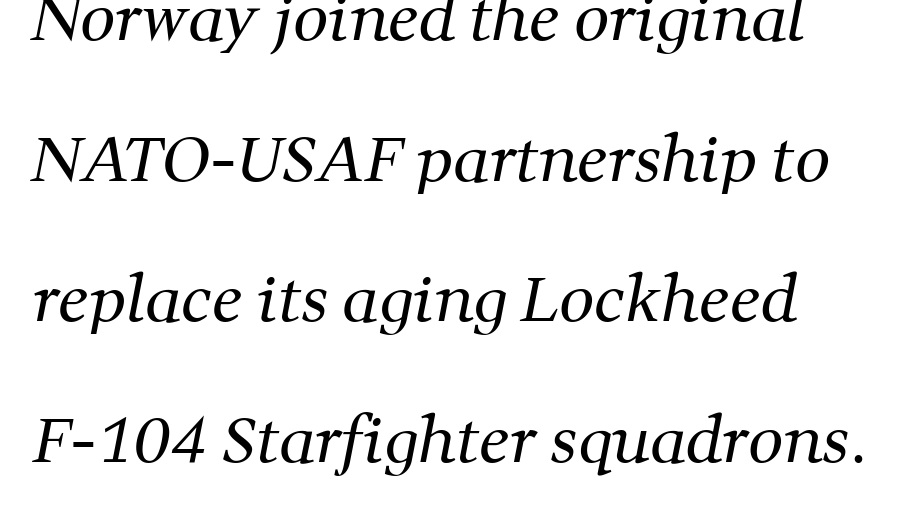
Q: Is the text bold? A: No.
Q: Is the typeface a serif or a sans-serif typeface? A: Serif.
Q: Is the text underlined? A: No.
Q: Is the spacing between letters normal or unusually wide? A: Normal.
Q: Is the spacing between lines tight, normal or loose? A: Loose.
Q: Width (condensed, normal, or wide)? A: Normal.
Q: Stroke contrast? A: Medium.
Q: x-height? A: Medium.
Q: Monospaced? A: No.
